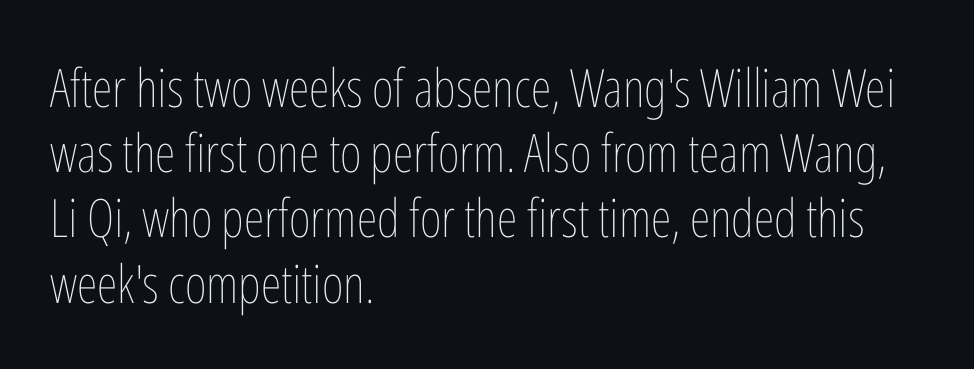
{"italic": "no", "bold": "no", "weight": "thin", "width": "condensed", "stroke_contrast": "low", "x_height": "medium", "monospaced": "no", "underline": "no", "align": "left", "line_spacing_ratio": 1.23, "letter_spacing": "normal", "letter_spacing_em": 0.0, "glyph_px": 53}
